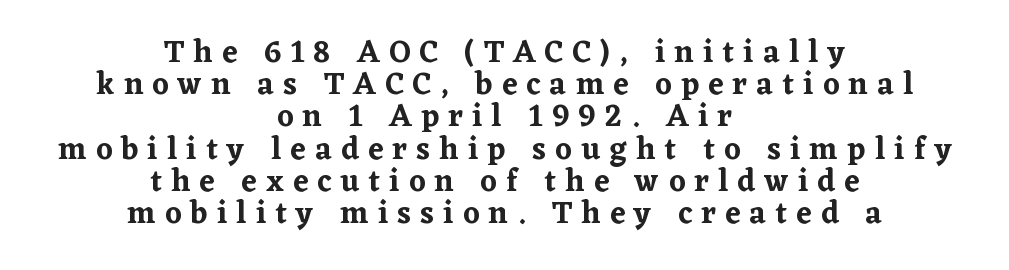
Q: Is the text italic (slanted)? A: No, it is upright.
Q: Is the typeface a serif or a sans-serif typeface? A: Serif.
Q: Is the text underlined? A: No.
Q: How is the paragraph aligned? A: Centered.
Q: Is the spacing between letters normal or unusually wide? A: Unusually wide.
Q: Is the spacing between lines tight, normal or loose? A: Tight.
Q: Width (condensed, normal, or wide)? A: Normal.
Q: Stroke contrast? A: Low.
Q: x-height? A: Medium.
Q: Monospaced? A: No.
